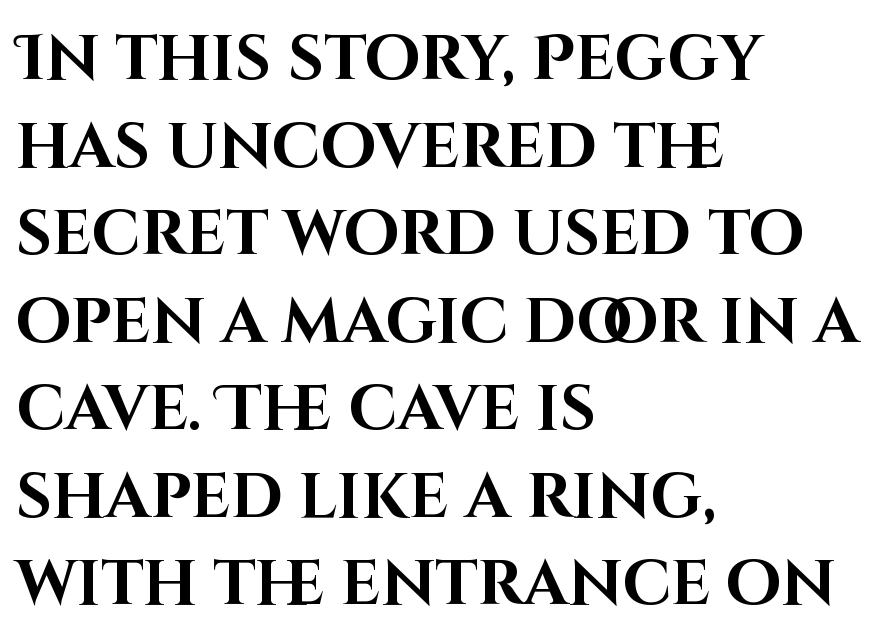
The horizontal fit of the characters is conventional and even. This rendering features lettering with no underline. You could not count columns in this text — the font is proportionally spaced. Serif or sans? Sans — the stroke terminals are bare. Horizontal alignment here is leftward, the default for most running prose.
